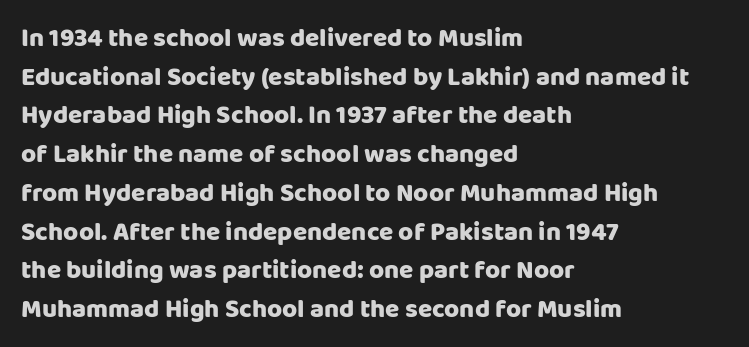
If you measured baseline to baseline, you'd find a middling distance. The line texture is even and compact thanks to regular tracking. Descender tails drop into unmarked territory. Posture: upright roman. Horizontally, the lines are justified to the leading edge only.
